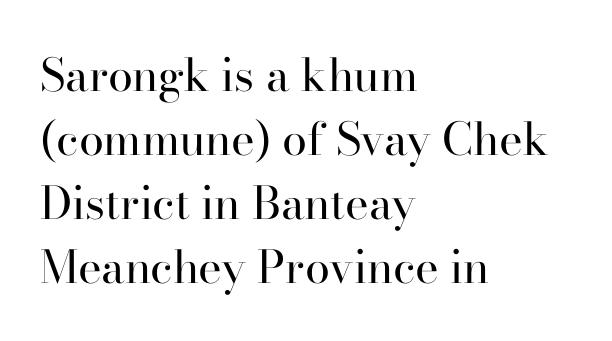
Posture: straight, roman, zero tilt. The lines in this sample share a left origin and differ only in where they stop. Examine the stroke ends and you'll spot serifs. Normally led — the rows are evenly, conventionally spaced. Do the characters align in a grid? No, the font is proportional. Only glyphs here, with clear space below each row.
